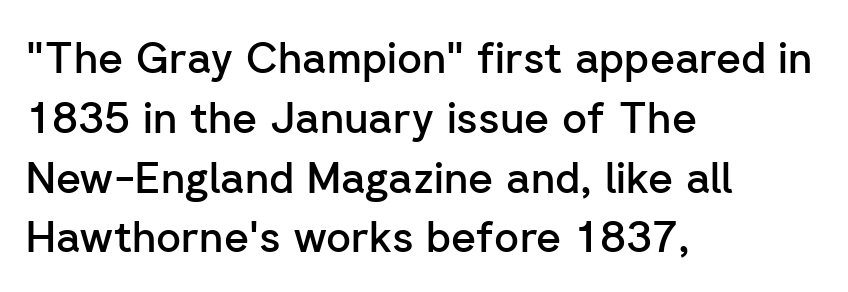
The image shows 43 px semibold sans-serif type, upright; set left-aligned, normal line spacing (1.39x), normal letter spacing, not underlined; low stroke contrast and a medium x-height.
